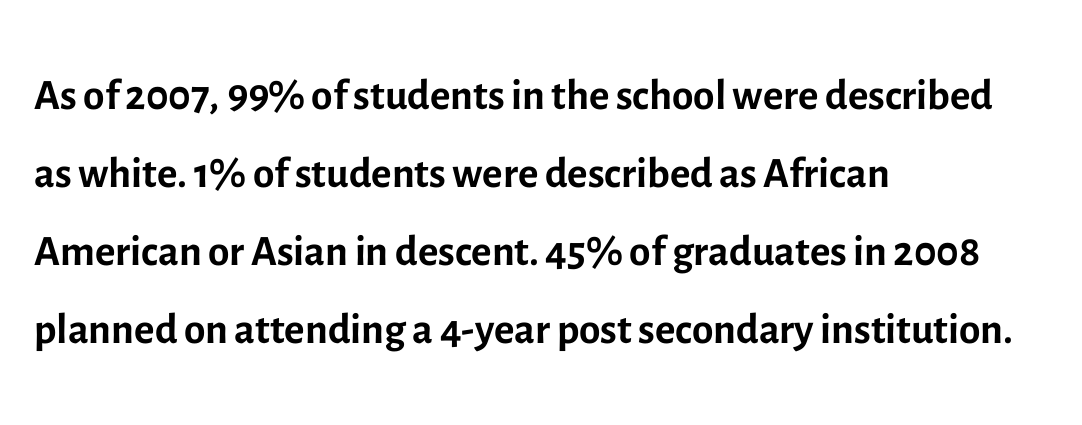
{"serif": "no", "italic": "no", "bold": "no", "weight": "regular", "width": "normal", "x_height": "medium", "monospaced": "no", "underline": "no", "align": "left", "line_spacing": "normal", "line_spacing_ratio": 1.26, "letter_spacing": "normal", "letter_spacing_em": 0.0, "glyph_px": 62}
